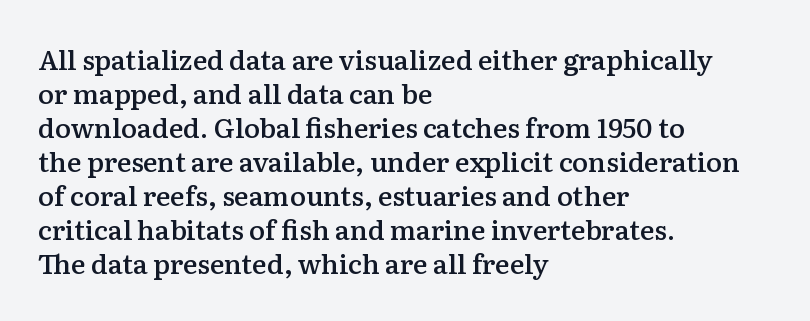
The type sits square on the baseline with zero lean. A clean baseline with only descenders dipping below it. This sample is left-justified, so line endings fall wherever the words run out. Characters follow at the spacing the type designer built in. The font is running at a semibold setting, under full bold. This block has exactly the height ordinary leading produces.
